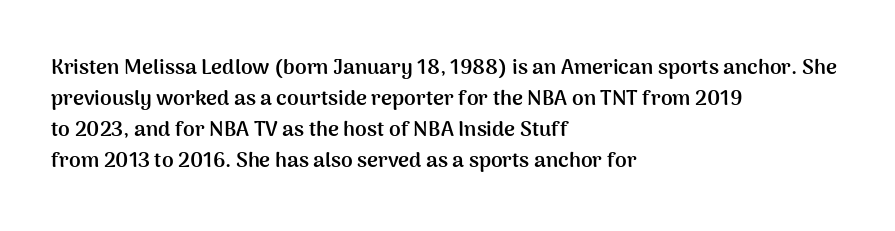
The image shows 21 px bold type, upright; set left-aligned, normal line spacing (1.48x), normal letter spacing, not underlined.
